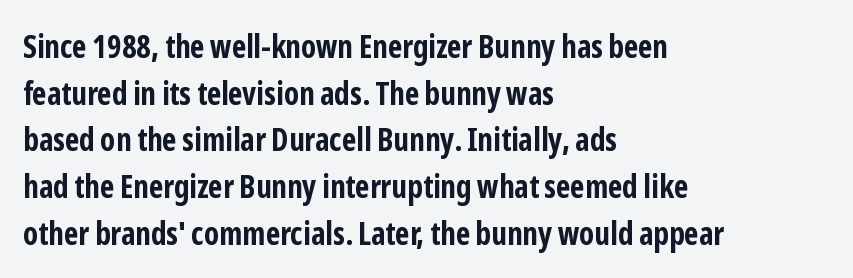
Q: Is the text bold? A: Yes.
Q: Is the text italic (slanted)? A: No, it is upright.
Q: Is the typeface a serif or a sans-serif typeface? A: Sans-serif.
Q: Is the text underlined? A: No.
Q: How is the paragraph aligned? A: Left-aligned.
Q: Is the spacing between letters normal or unusually wide? A: Normal.
Q: Is the spacing between lines tight, normal or loose? A: Normal.
Q: Width (condensed, normal, or wide)? A: Condensed.
Q: Stroke contrast? A: Low.
Q: x-height? A: Medium.
Q: Monospaced? A: No.
